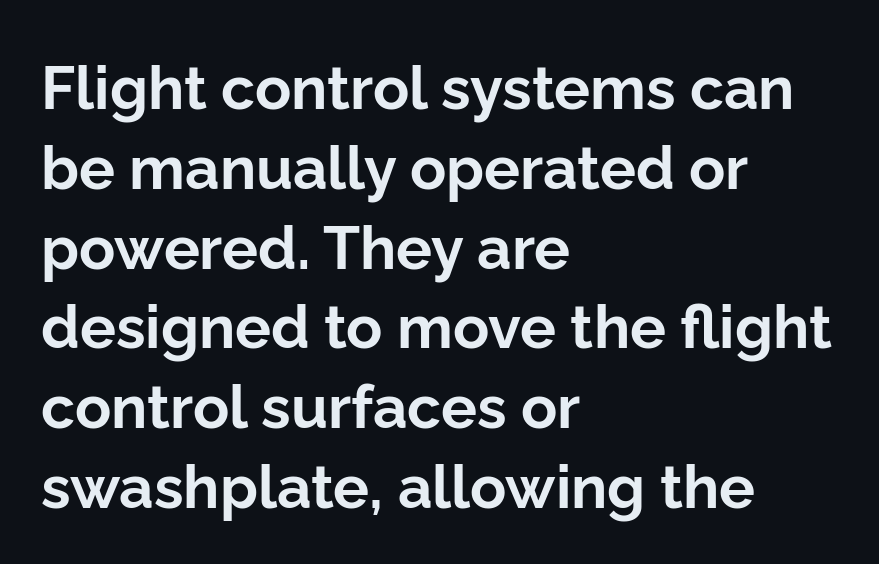
In terms of posture, this sample is upright. Short and long lines alike share a common starting point at left. Leading: standard. The face used here is a sans, in the tradition of grotesques and geometrics. Decoration check: the copy has no underline. Caption: standard tracking, unaltered.
